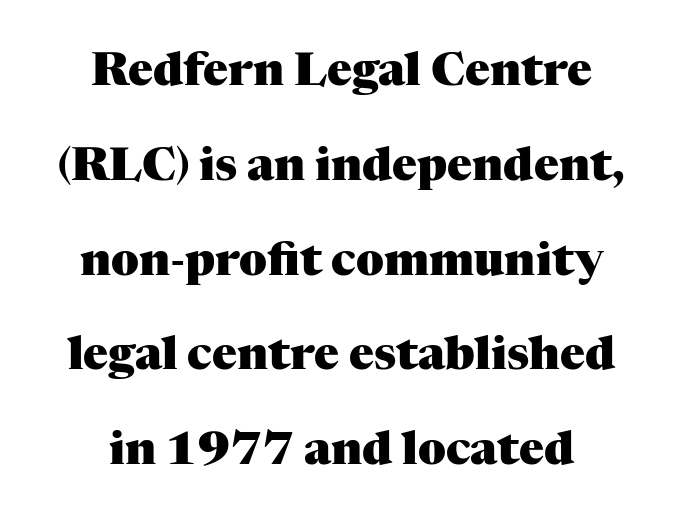
Q: Is the text bold? A: Yes.
Q: Is the text italic (slanted)? A: No, it is upright.
Q: Is the typeface a serif or a sans-serif typeface? A: Serif.
Q: Is the text underlined? A: No.
Q: Is the spacing between letters normal or unusually wide? A: Normal.
Q: Is the spacing between lines tight, normal or loose? A: Loose.
Q: Width (condensed, normal, or wide)? A: Normal.
Q: Stroke contrast? A: Medium.
Q: x-height? A: Medium.
Q: Monospaced? A: No.
